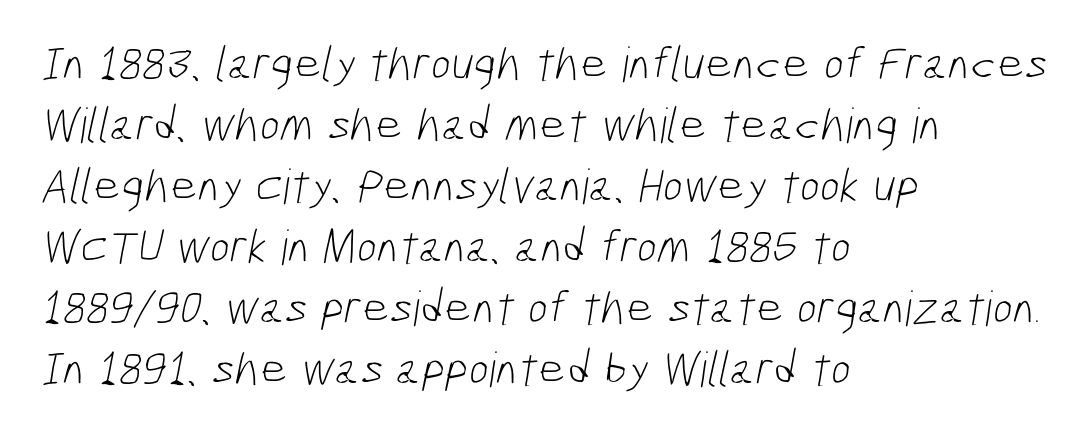
Successive baselines arrive at the customary interval. Stroke terminals: plain, sans-serif. The rag falls on the right side of this text block. The string is rendered with underlining switched off. Unbolded letterforms with no extra heft. Think of a printed novel: that variable character pitch is what you see here.
